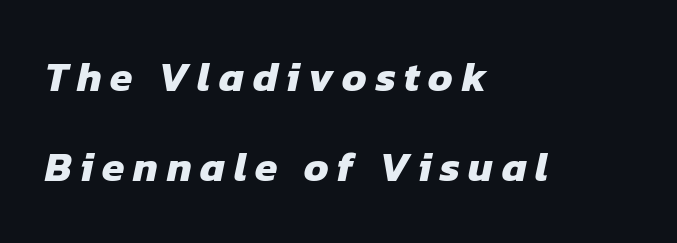
The image shows 41 px heavy sans-serif type; set left-aligned, loose line spacing (2.19x), unusually wide letter spacing (+0.21 em), not underlined; low stroke contrast and a medium x-height.
